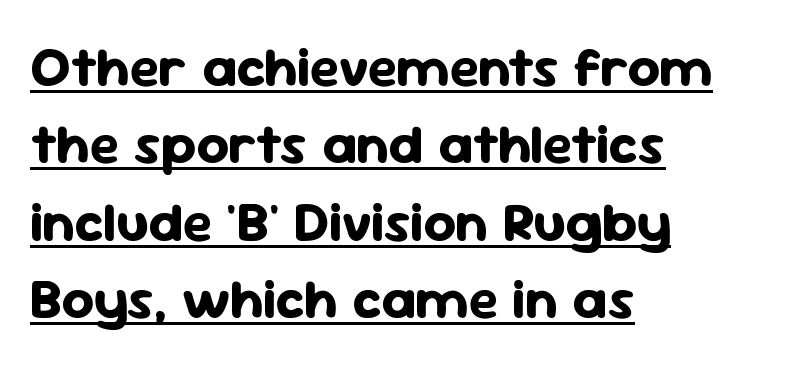
The image shows 56 px bold sans-serif type, upright; set left-aligned, normal line spacing (1.38x), normal letter spacing, underlined; low stroke contrast and a medium x-height.
